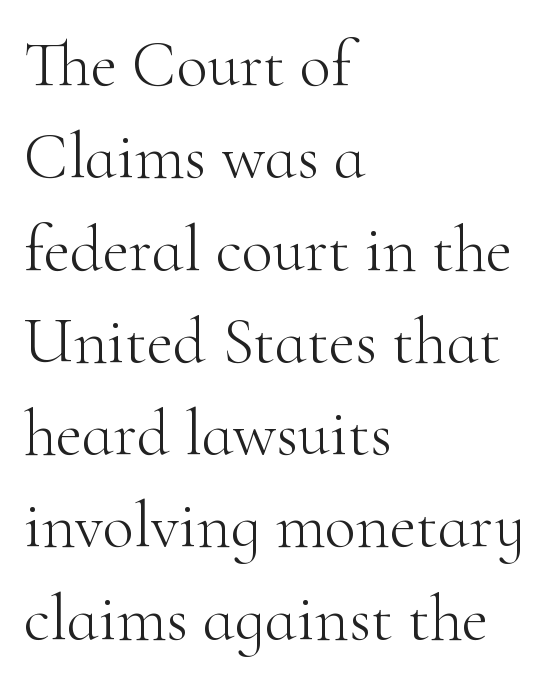
Q: Is the text bold? A: No.
Q: Is the text italic (slanted)? A: No, it is upright.
Q: Is the typeface a serif or a sans-serif typeface? A: Serif.
Q: Is the text underlined? A: No.
Q: How is the paragraph aligned? A: Left-aligned.
Q: Is the spacing between letters normal or unusually wide? A: Normal.
Q: Is the spacing between lines tight, normal or loose? A: Normal.
Q: Width (condensed, normal, or wide)? A: Normal.
Q: Stroke contrast? A: High.
Q: x-height? A: Small.
Q: Monospaced? A: No.
